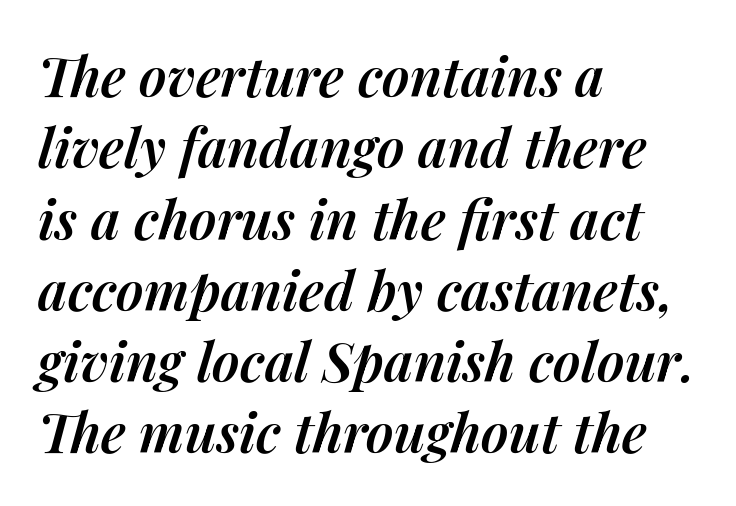
The image shows 54 px semibold type, italic (leaning right); set left-aligned, normal line spacing (1.32x), normal letter spacing, not underlined; medium stroke contrast and a medium x-height.
